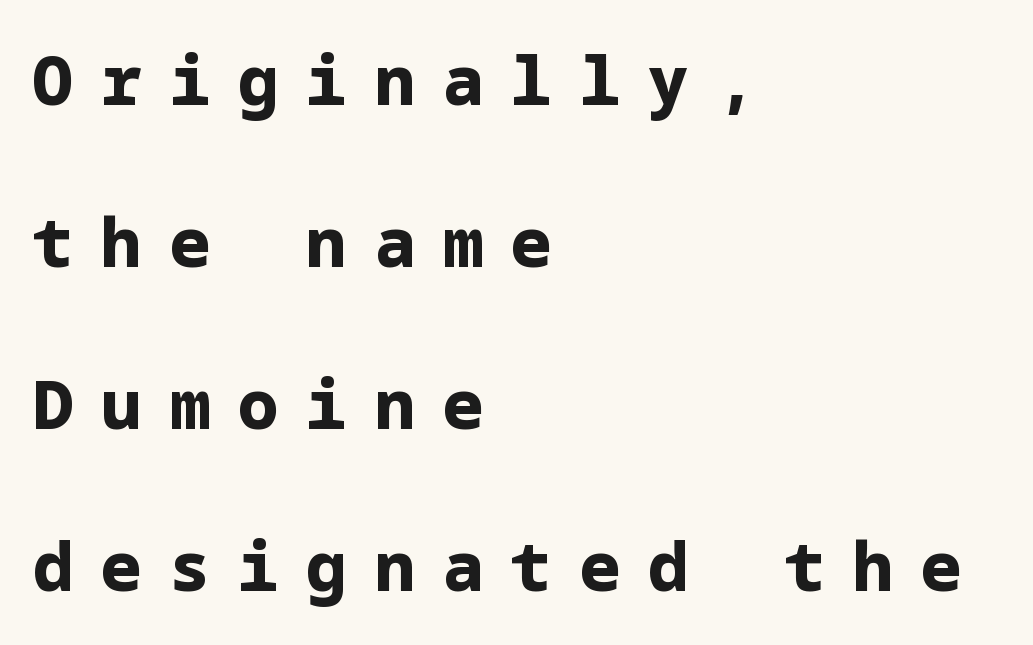
Q: Is the text bold? A: Yes.
Q: Is the text italic (slanted)? A: No, it is upright.
Q: Is the typeface a serif or a sans-serif typeface? A: Sans-serif.
Q: Is the text underlined? A: No.
Q: How is the paragraph aligned? A: Left-aligned.
Q: Is the spacing between letters normal or unusually wide? A: Unusually wide.
Q: Is the spacing between lines tight, normal or loose? A: Loose.
Q: Width (condensed, normal, or wide)? A: Normal.
Q: Stroke contrast? A: Low.
Q: x-height? A: Medium.
